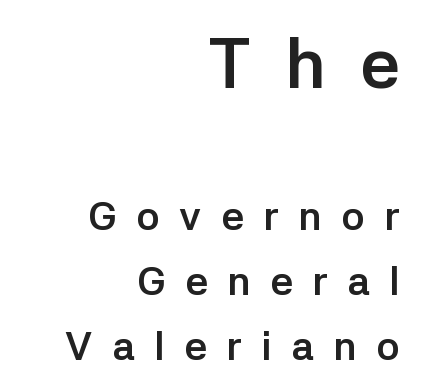
{"serif": "no", "italic": "no", "bold": "yes", "weight": "semibold", "width": "normal", "stroke_contrast": "low", "x_height": "medium", "monospaced": "no", "underline": "no", "align": "right", "line_spacing": "normal", "line_spacing_ratio": 1.63, "letter_spacing": "wide", "letter_spacing_em": 0.49, "larger_block": "first", "size_ratio": 1.75, "glyph_px": 70}
